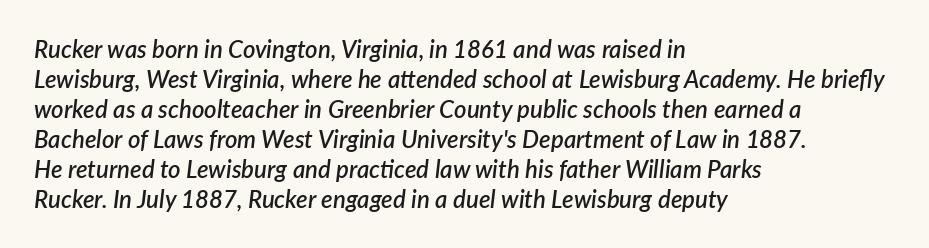
The image shows 24 px text type, italic (leaning right); set left-aligned, normal line spacing (1.25x), normal letter spacing, not underlined.
